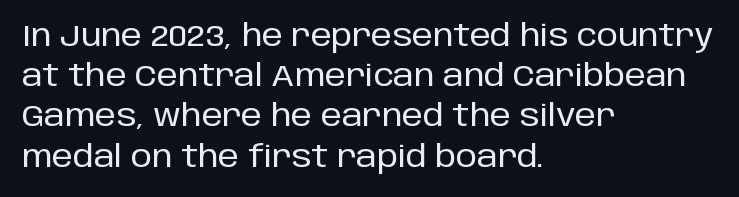
Q: Is the text italic (slanted)? A: No, it is upright.
Q: Is the typeface a serif or a sans-serif typeface? A: Sans-serif.
Q: Is the text underlined? A: No.
Q: How is the paragraph aligned? A: Left-aligned.
Q: Is the spacing between letters normal or unusually wide? A: Normal.
Q: Is the spacing between lines tight, normal or loose? A: Normal.
Q: Width (condensed, normal, or wide)? A: Normal.
Q: Stroke contrast? A: Low.
Q: x-height? A: Large.
Q: Monospaced? A: No.
